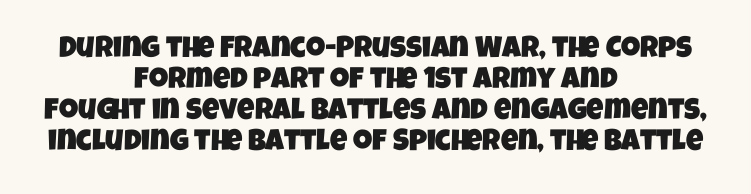
The rendering uses natural spacing where letterforms have individual widths. Does the type have serifs? No, each stem ends abruptly. Is the block centered? Yes — each line is placed symmetrically about the middle. The zone under the glyphs is completely vacant.
